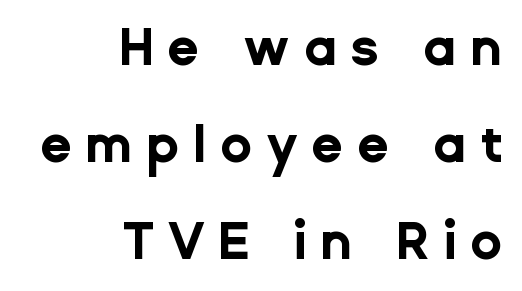
Descender tails drop into unmarked territory. Spacing between characters has been opened up far beyond the box default. This sample is right-justified, so line beginnings fall wherever the words allow. In terms of letterform style, serifs are entirely absent. Spacing verdict: proportional, widths tailored to each character.
